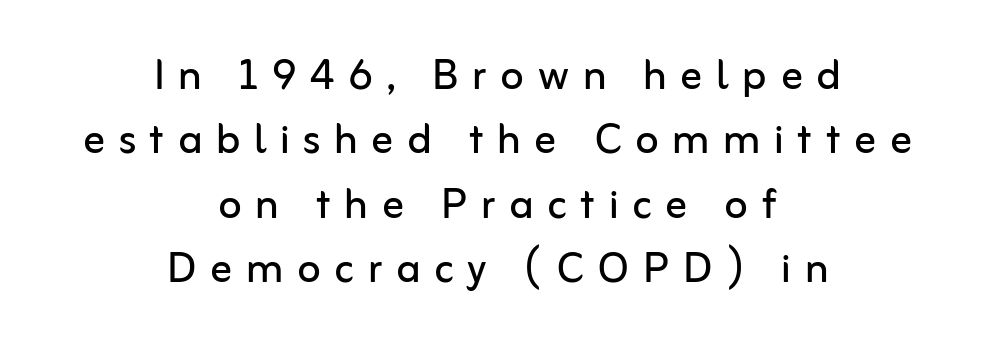
Q: Is the text bold? A: No.
Q: Is the text italic (slanted)? A: No, it is upright.
Q: Is the typeface a serif or a sans-serif typeface? A: Sans-serif.
Q: Is the text underlined? A: No.
Q: How is the paragraph aligned? A: Centered.
Q: Is the spacing between letters normal or unusually wide? A: Unusually wide.
Q: Width (condensed, normal, or wide)? A: Normal.
Q: Stroke contrast? A: Low.
Q: x-height? A: Medium.
Q: Monospaced? A: No.
